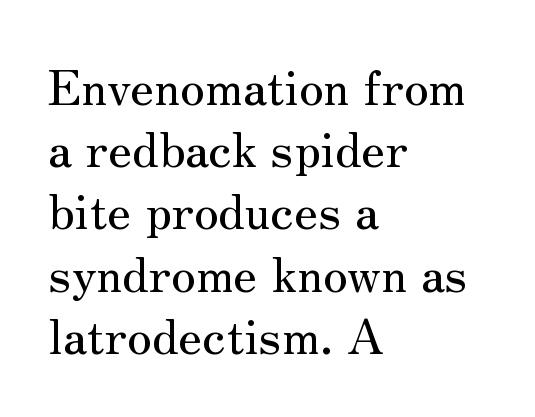
Q: Is the text italic (slanted)? A: No, it is upright.
Q: Is the typeface a serif or a sans-serif typeface? A: Serif.
Q: Is the text underlined? A: No.
Q: How is the paragraph aligned? A: Left-aligned.
Q: Is the spacing between letters normal or unusually wide? A: Normal.
Q: Is the spacing between lines tight, normal or loose? A: Normal.
Q: Width (condensed, normal, or wide)? A: Normal.
Q: Stroke contrast? A: Medium.
Q: x-height? A: Small.
Q: Monospaced? A: No.
